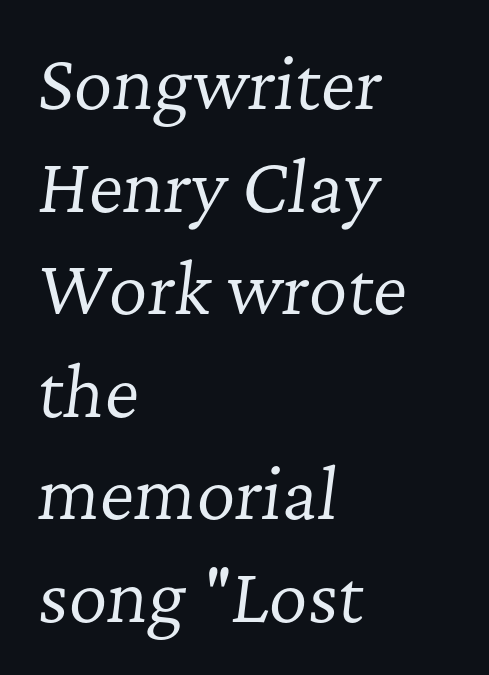
{"serif": "yes", "italic": "yes", "lean": "right", "slant_degrees": 7, "bold": "no", "weight": "regular", "width": "normal", "stroke_contrast": "low", "x_height": "medium", "monospaced": "no", "underline": "no", "align": "left", "line_spacing": "normal", "line_spacing_ratio": 1.53, "letter_spacing": "normal", "letter_spacing_em": 0.0, "glyph_px": 67}
